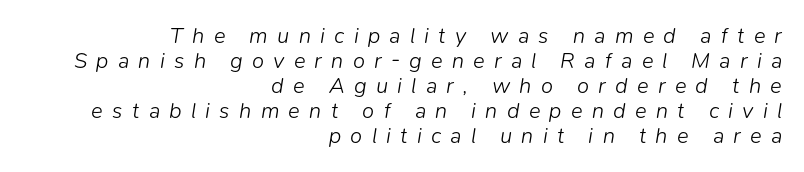
The image shows 22 px text type, italic (leaning right); set right-aligned, tight line spacing (1.14x), unusually wide letter spacing (+0.42 em), not underlined.
